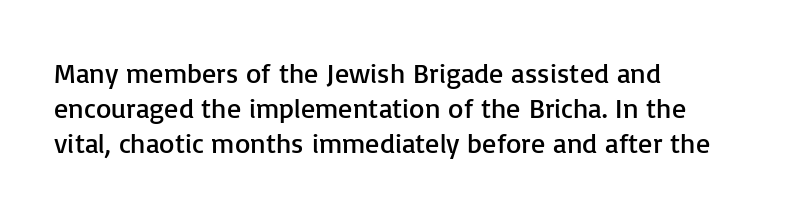
The image shows 28 px regular-weight sans-serif type, upright; set left-aligned, normal line spacing (1.25x), normal letter spacing, not underlined; low stroke contrast and a medium x-height.
